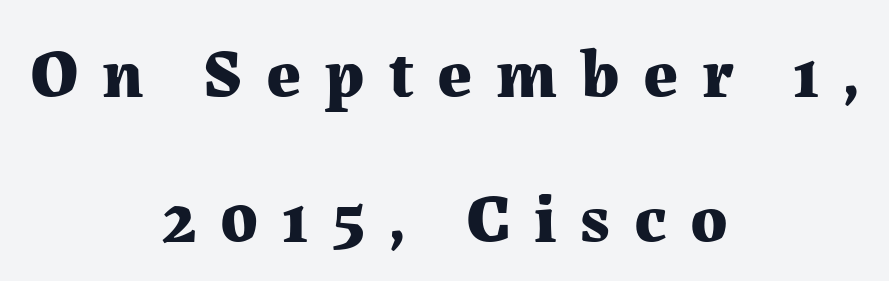
Is the letter spacing exaggerated? Yes — the characters are pushed far apart. The passage shown stacks its lines with a broad gap. Clear beneath every line of the passage. The compositor balanced each line on the midline. Rendered with straight, roman letterforms.
